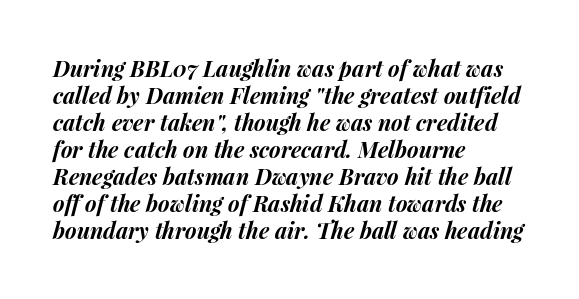
Q: Is the text bold? A: Yes.
Q: Is the text italic (slanted)? A: Yes, it leans right by about 15 degrees.
Q: Is the text underlined? A: No.
Q: How is the paragraph aligned? A: Left-aligned.
Q: Is the spacing between letters normal or unusually wide? A: Normal.
